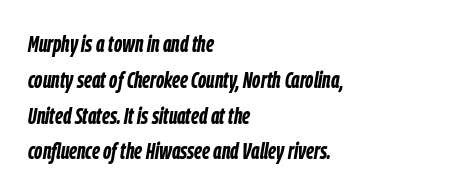
{"italic": "yes", "lean": "right", "slant_degrees": 9, "bold": "yes", "underline": "no", "align": "left", "line_spacing": "normal", "line_spacing_ratio": 1.49, "letter_spacing": "normal", "letter_spacing_em": 0.0, "glyph_px": 24}
